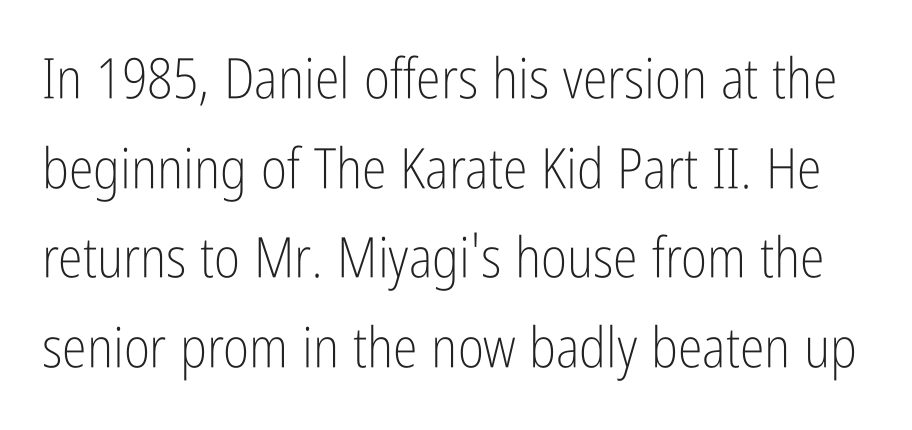
The image shows 56 px light, condensed sans-serif type, upright; set normal line spacing (1.6x), normal letter spacing, not underlined; low stroke contrast and a medium x-height.
